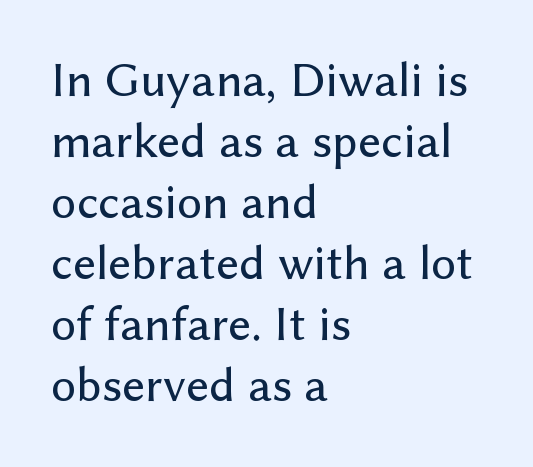
The image shows 50 px sans-serif type, upright; set left-aligned, line spacing 1.22x, normal letter spacing, not underlined; low stroke contrast and a medium x-height.
